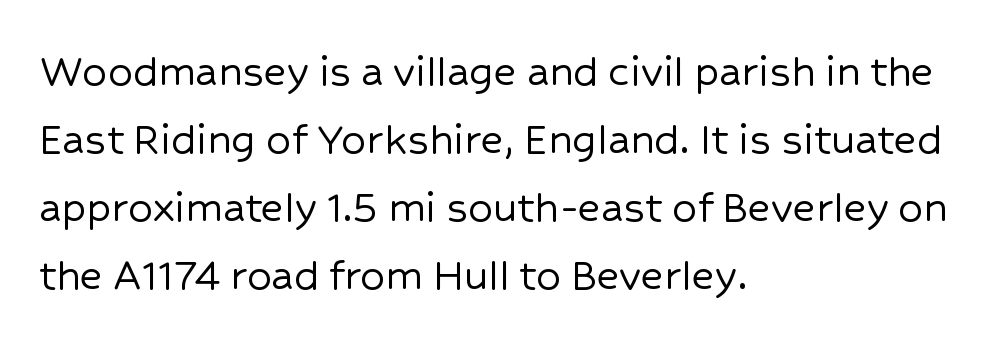
The image shows 49 px sans-serif type, upright; set left-aligned, normal line spacing (1.39x), normal letter spacing, not underlined; low stroke contrast and a medium x-height.
